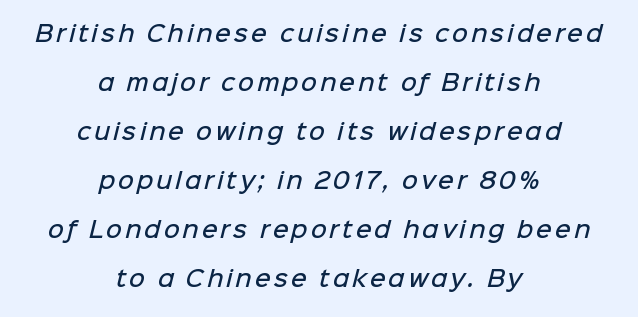
{"bold": "semi", "underline": "no", "align": "center", "line_spacing": "loose", "line_spacing_ratio": 2.23, "glyph_px": 22}
